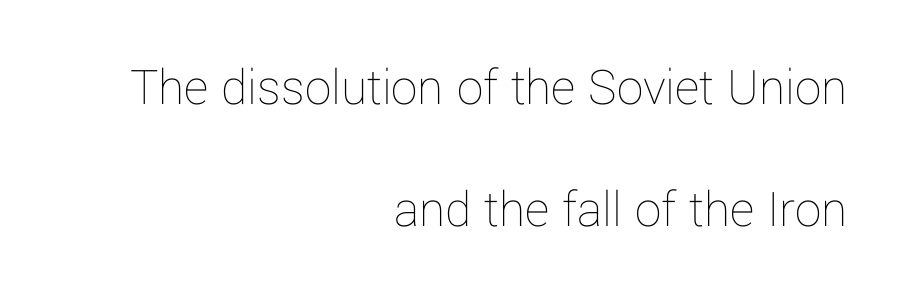
The image shows 53 px thin type, upright; set right-aligned, loose line spacing (2.31x), normal letter spacing, not underlined; low stroke contrast and a medium x-height.
